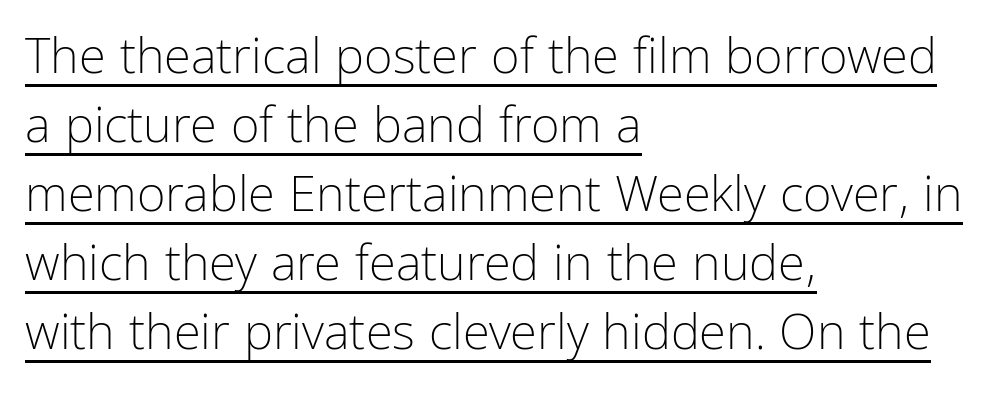
The image shows 49 px light, condensed sans-serif type, upright; set left-aligned, normal line spacing (1.41x), normal letter spacing, underlined; low stroke contrast and a medium x-height.
